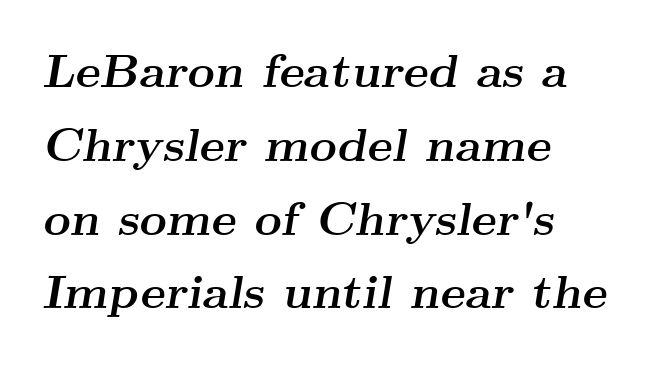
Q: Is the text bold? A: Yes.
Q: Is the text italic (slanted)? A: Yes, it leans right by about 9 degrees.
Q: Is the typeface a serif or a sans-serif typeface? A: Serif.
Q: Is the text underlined? A: No.
Q: How is the paragraph aligned? A: Left-aligned.
Q: Is the spacing between letters normal or unusually wide? A: Normal.
Q: Is the spacing between lines tight, normal or loose? A: Normal.
Q: Width (condensed, normal, or wide)? A: Wide.
Q: Stroke contrast? A: Medium.
Q: x-height? A: Small.
Q: Monospaced? A: No.
